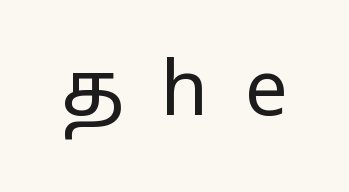
The image shows 76 px regular-weight, condensed sans-serif type, upright; set unusually wide letter spacing (+0.49 em), not underlined; low stroke contrast and a large x-height.
